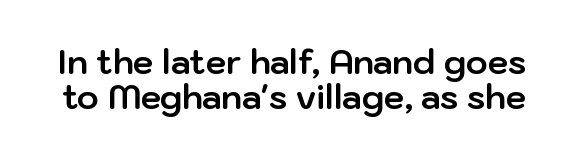
The image shows 33 px bold sans-serif type, upright; set tight line spacing (1.07x), normal letter spacing, not underlined; low stroke contrast and a medium x-height.
